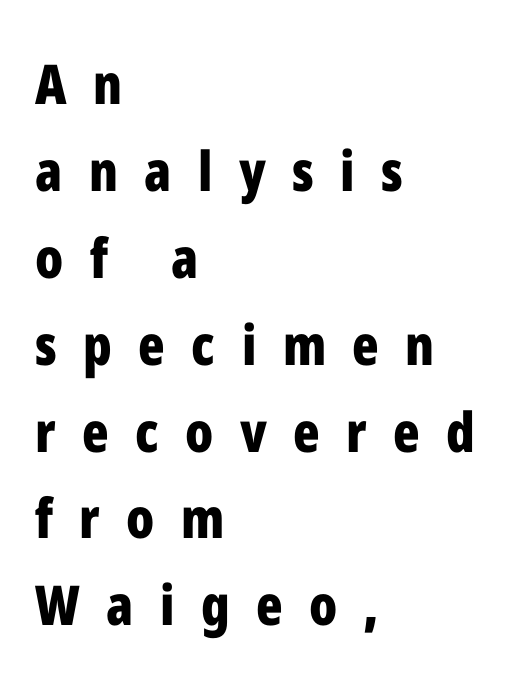
Q: Is the text bold? A: Yes.
Q: Is the text italic (slanted)? A: No, it is upright.
Q: Is the typeface a serif or a sans-serif typeface? A: Sans-serif.
Q: Is the text underlined? A: No.
Q: How is the paragraph aligned? A: Left-aligned.
Q: Is the spacing between letters normal or unusually wide? A: Unusually wide.
Q: Is the spacing between lines tight, normal or loose? A: Normal.
Q: Width (condensed, normal, or wide)? A: Condensed.
Q: Stroke contrast? A: Low.
Q: x-height? A: Medium.
Q: Monospaced? A: No.
